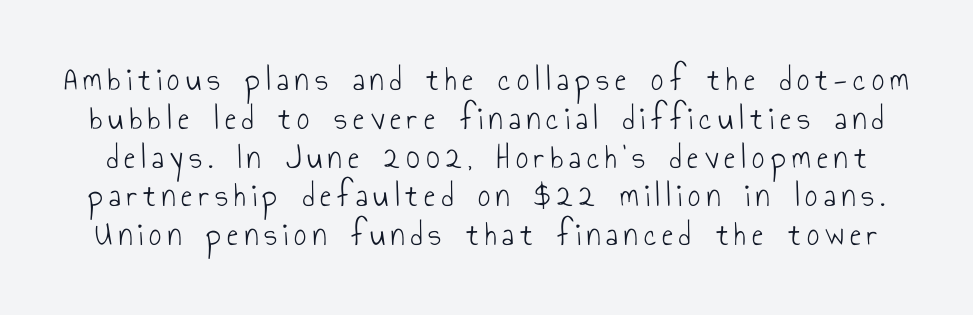
Q: Is the text bold? A: No.
Q: Is the text italic (slanted)? A: No, it is upright.
Q: Is the typeface a serif or a sans-serif typeface? A: Sans-serif.
Q: Is the text underlined? A: No.
Q: Is the spacing between lines tight, normal or loose? A: Tight.
Q: Width (condensed, normal, or wide)? A: Condensed.
Q: Stroke contrast? A: Low.
Q: x-height? A: Small.
Q: Monospaced? A: No.
